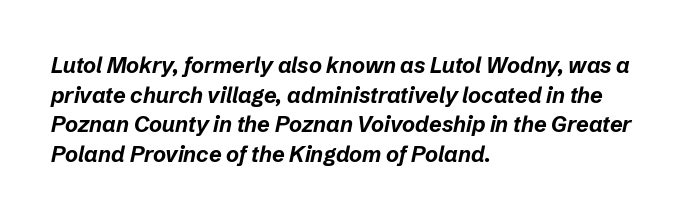
Q: Is the text bold? A: Yes.
Q: Is the text italic (slanted)? A: Yes, it leans right by about 12 degrees.
Q: Is the text underlined? A: No.
Q: How is the paragraph aligned? A: Left-aligned.
Q: Is the spacing between letters normal or unusually wide? A: Normal.
Q: Is the spacing between lines tight, normal or loose? A: Normal.
